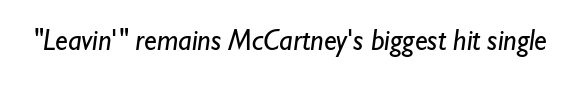
Q: Is the text bold? A: No.
Q: Is the typeface a serif or a sans-serif typeface? A: Sans-serif.
Q: Is the text underlined? A: No.
Q: Is the spacing between letters normal or unusually wide? A: Normal.
Q: Width (condensed, normal, or wide)? A: Normal.
Q: Stroke contrast? A: Low.
Q: x-height? A: Small.
Q: Monospaced? A: No.
